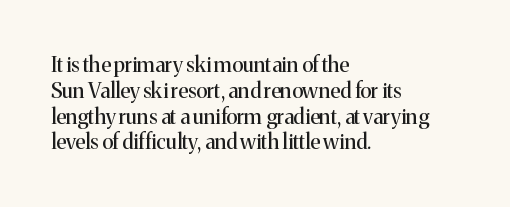
Visually the block forms a straight wall on the left and a jagged coastline on the right. This sample uses plain, unmodified letter spacing. The face looks like a standard text weight, possibly lighter. Check under the words: just untouched page. Does the lettering tilt? It doesn't — this is upright.
